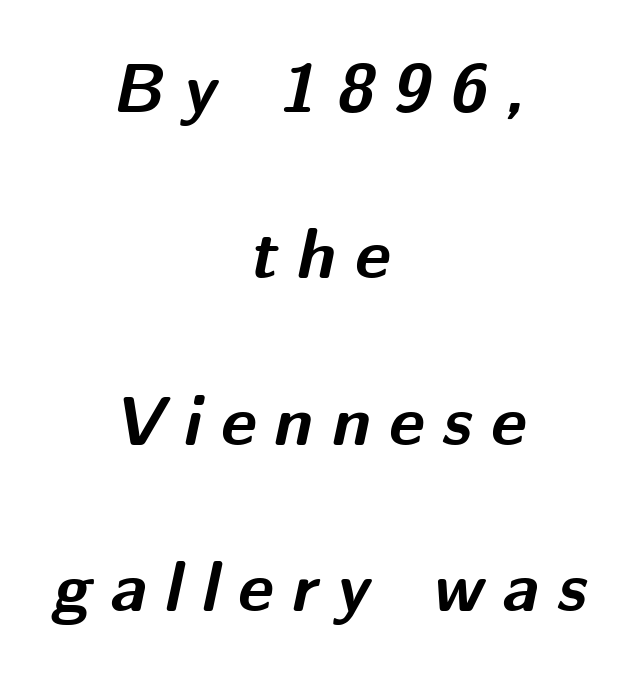
The image shows 69 px bold type, italic (leaning right); set centered, loose line spacing (2.41x), unusually wide letter spacing (+0.27 em), not underlined; medium stroke contrast and a medium x-height.
